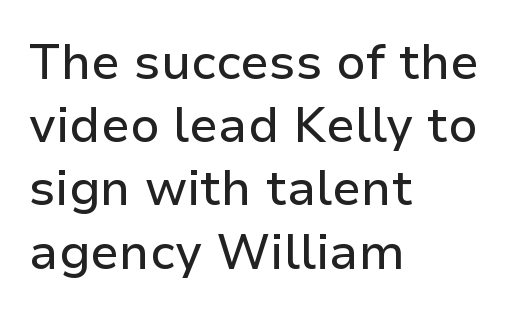
{"serif": "no", "italic": "no", "width": "normal", "stroke_contrast": "low", "x_height": "medium", "monospaced": "no", "underline": "no", "align": "left", "line_spacing": "normal", "line_spacing_ratio": 1.29, "letter_spacing": "normal", "letter_spacing_em": 0.0, "glyph_px": 49}
